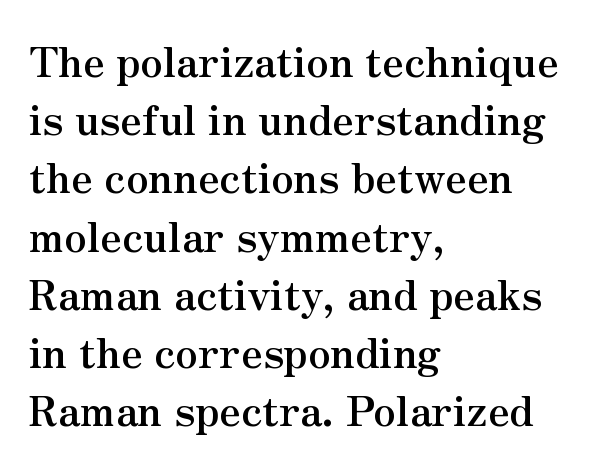
The image shows 41 px semibold serif type, upright; set left-aligned, normal line spacing (1.42x), normal letter spacing, not underlined; medium stroke contrast and a small x-height.
